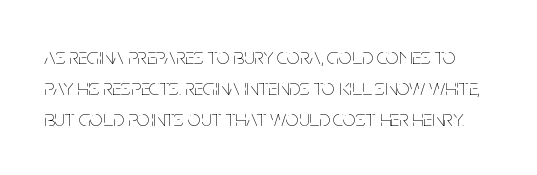
Q: Is the text bold? A: No.
Q: Is the text italic (slanted)? A: No, it is upright.
Q: Is the text underlined? A: No.
Q: Is the spacing between letters normal or unusually wide? A: Normal.
Q: Is the spacing between lines tight, normal or loose? A: Normal.
